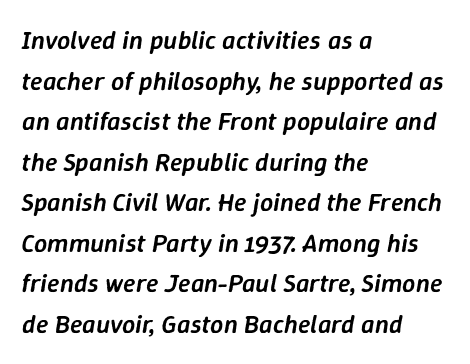
Q: Is the text bold? A: Semi-bold.
Q: Is the text italic (slanted)? A: Yes, it leans right by about 9 degrees.
Q: Is the text underlined? A: No.
Q: How is the paragraph aligned? A: Left-aligned.
Q: Is the spacing between letters normal or unusually wide? A: Normal.
Q: Is the spacing between lines tight, normal or loose? A: Normal.
